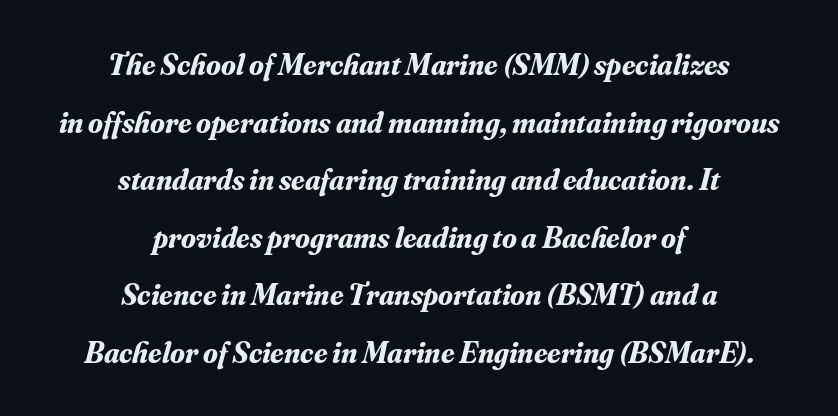
{"serif": "yes", "italic": "yes", "lean": "right", "slant_degrees": 16, "bold": "yes", "weight": "bold", "width": "normal", "stroke_contrast": "medium", "x_height": "small", "monospaced": "no", "underline": "no", "align": "center", "line_spacing": "loose", "line_spacing_ratio": 1.92, "letter_spacing": "normal", "letter_spacing_em": 0.0, "glyph_px": 30}
